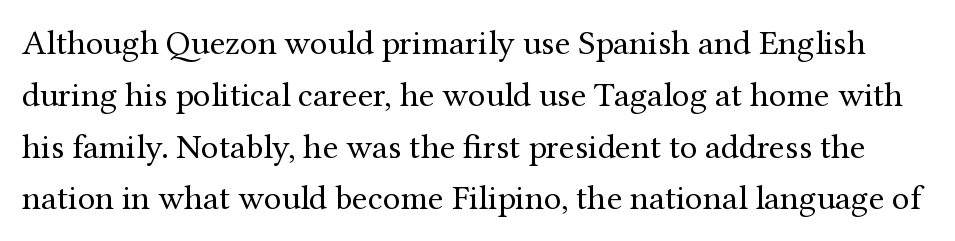
The image shows 35 px regular-weight serif type, upright; set normal line spacing (1.48x), normal letter spacing, not underlined; medium stroke contrast and a medium x-height.
